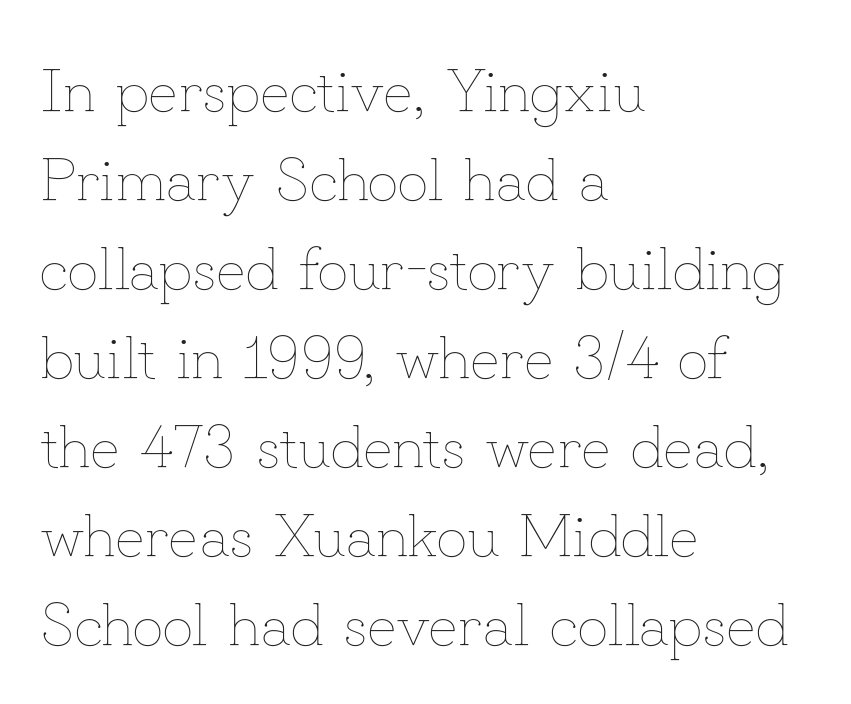
The image shows 61 px thin type, upright; set left-aligned, normal line spacing (1.46x), normal letter spacing, not underlined; low stroke contrast and a small x-height.
